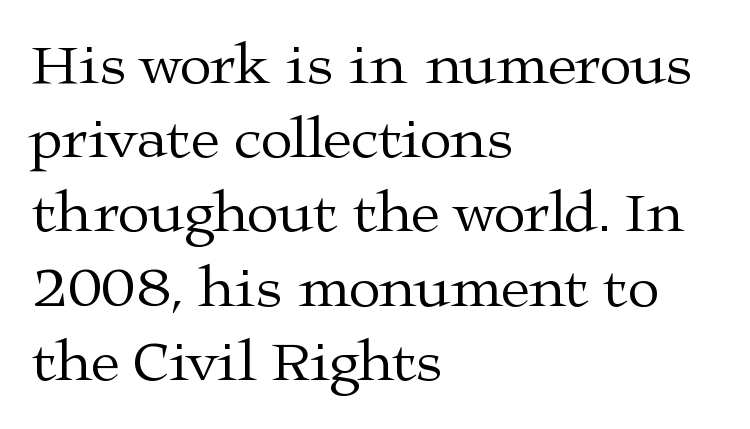
The type family on display is of the serif kind. Characters follow at the spacing the type designer built in. The strokes are not fattened; the text isn't bold. Beneath every word, the page is bare. The letters stand upright; this is a roman face.
